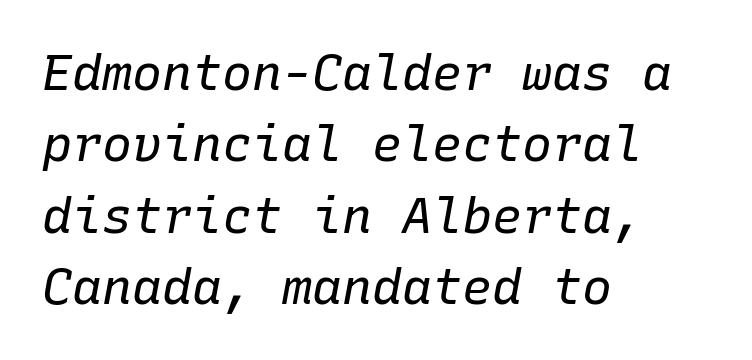
Q: Is the text bold? A: No.
Q: Is the text italic (slanted)? A: Yes, it leans right by about 10 degrees.
Q: Is the text underlined? A: No.
Q: How is the paragraph aligned? A: Left-aligned.
Q: Is the spacing between letters normal or unusually wide? A: Normal.
Q: Is the spacing between lines tight, normal or loose? A: Normal.
Q: Width (condensed, normal, or wide)? A: Normal.
Q: Stroke contrast? A: Low.
Q: x-height? A: Medium.
Q: Monospaced? A: Yes.
